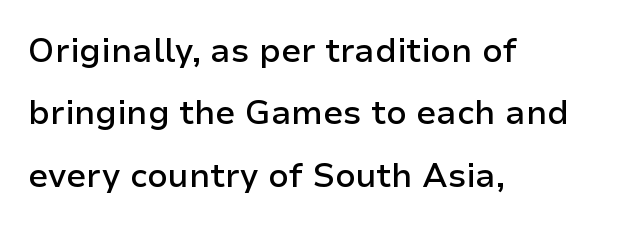
Q: Is the text bold? A: Semi-bold.
Q: Is the text italic (slanted)? A: No, it is upright.
Q: Is the typeface a serif or a sans-serif typeface? A: Sans-serif.
Q: Is the text underlined? A: No.
Q: How is the paragraph aligned? A: Left-aligned.
Q: Is the spacing between letters normal or unusually wide? A: Normal.
Q: Width (condensed, normal, or wide)? A: Normal.
Q: Stroke contrast? A: Low.
Q: x-height? A: Medium.
Q: Monospaced? A: No.
